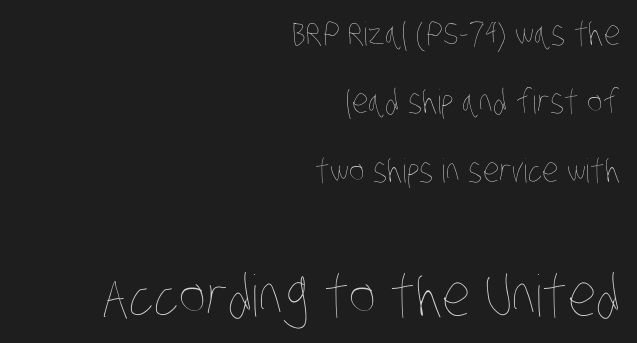
The area under the type is left untouched. The leading is generous, giving the passage an open texture. The characters are drawn with everyday or finer stroke widths. Line endings align vertically; line beginnings do not.
